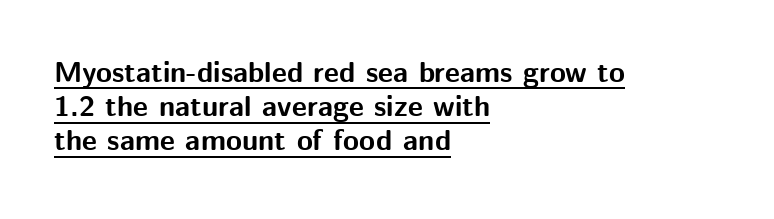
The image shows 29 px bold sans-serif type, upright; set left-aligned, line spacing 1.18x, normal letter spacing, underlined; medium stroke contrast and a medium x-height.
